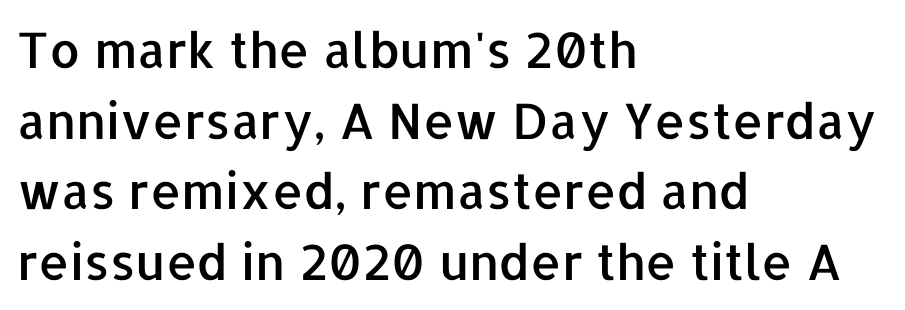
Q: Is the text italic (slanted)? A: No, it is upright.
Q: Is the typeface a serif or a sans-serif typeface? A: Sans-serif.
Q: Is the text underlined? A: No.
Q: How is the paragraph aligned? A: Left-aligned.
Q: Is the spacing between letters normal or unusually wide? A: Normal.
Q: Is the spacing between lines tight, normal or loose? A: Normal.
Q: Width (condensed, normal, or wide)? A: Normal.
Q: Stroke contrast? A: Low.
Q: x-height? A: Medium.
Q: Monospaced? A: No.
